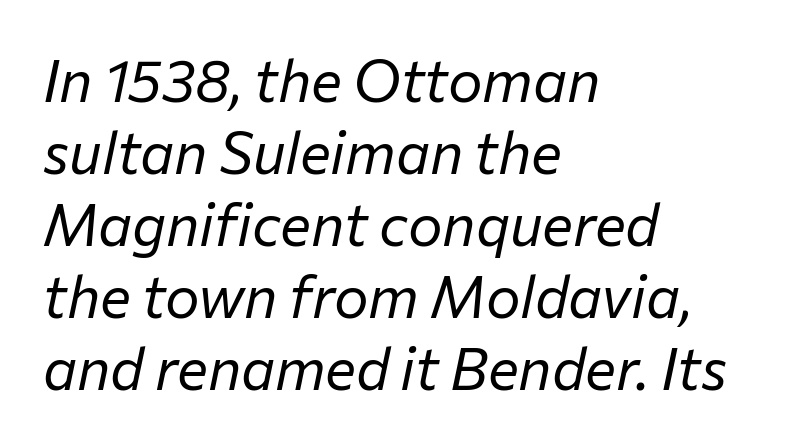
{"italic": "yes", "lean": "right", "slant_degrees": 12, "bold": "no", "weight": "regular", "width": "normal", "stroke_contrast": "low", "x_height": "medium", "monospaced": "no", "underline": "no", "align": "left", "line_spacing_ratio": 1.24, "letter_spacing": "normal", "letter_spacing_em": 0.0, "glyph_px": 58}
